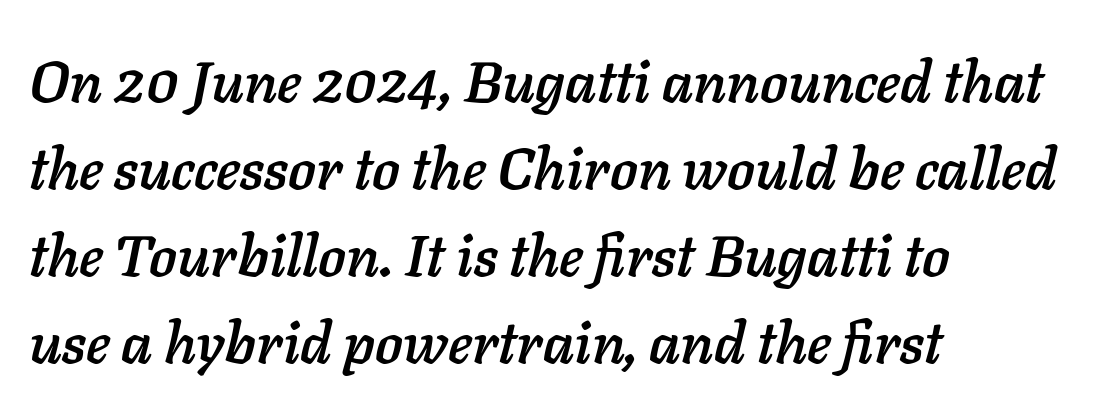
Q: Is the text italic (slanted)? A: Yes, it leans right by about 11 degrees.
Q: Is the text underlined? A: No.
Q: How is the paragraph aligned? A: Left-aligned.
Q: Is the spacing between letters normal or unusually wide? A: Normal.
Q: Is the spacing between lines tight, normal or loose? A: Normal.
Q: Width (condensed, normal, or wide)? A: Normal.
Q: Stroke contrast? A: Low.
Q: x-height? A: Medium.
Q: Monospaced? A: No.
